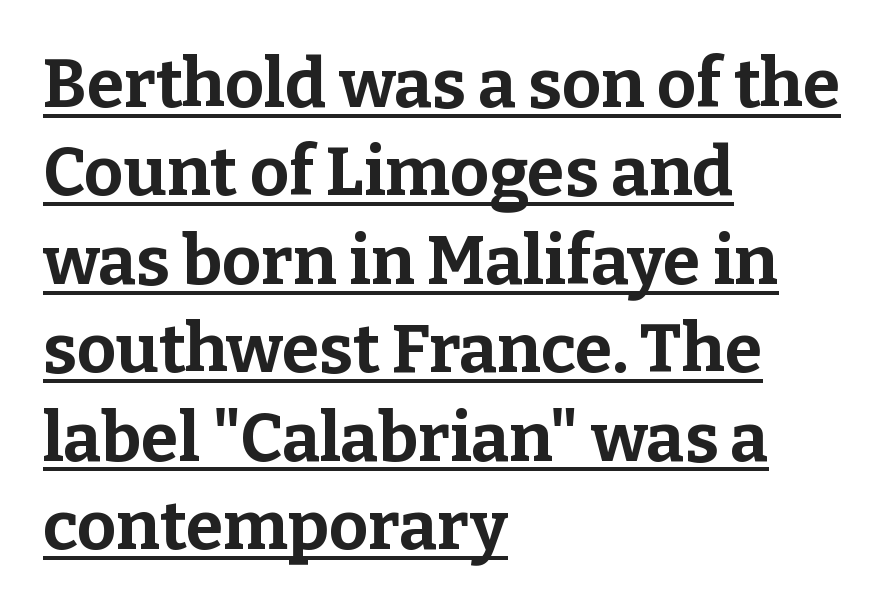
{"serif": "yes", "italic": "no", "bold": "yes", "weight": "bold", "width": "normal", "stroke_contrast": "low", "x_height": "medium", "monospaced": "no", "underline": "yes", "align": "left", "line_spacing": "normal", "line_spacing_ratio": 1.3, "letter_spacing": "normal", "letter_spacing_em": 0.0, "glyph_px": 68}
